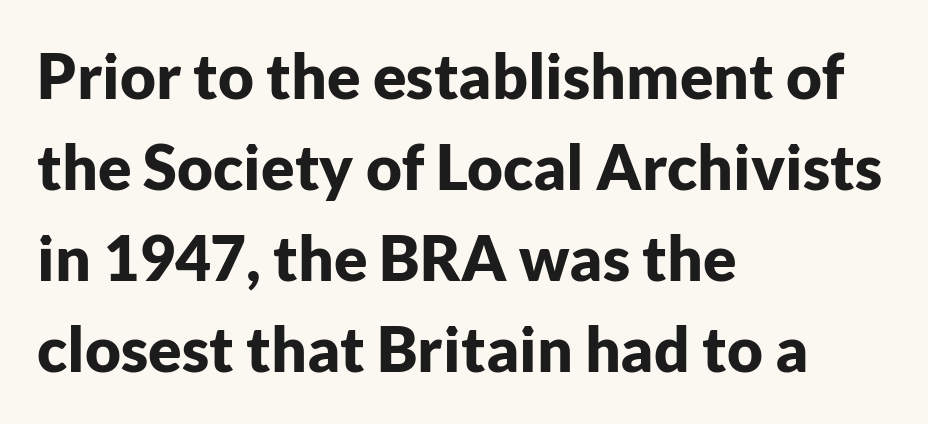
The image shows 62 px bold sans-serif type, upright; set left-aligned, normal line spacing (1.47x), normal letter spacing, not underlined; low stroke contrast and a medium x-height.
